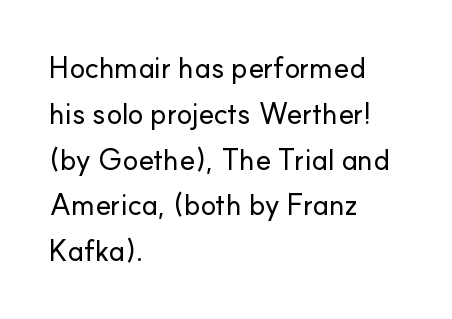
Q: Is the text italic (slanted)? A: No, it is upright.
Q: Is the typeface a serif or a sans-serif typeface? A: Sans-serif.
Q: Is the text underlined? A: No.
Q: How is the paragraph aligned? A: Left-aligned.
Q: Is the spacing between letters normal or unusually wide? A: Normal.
Q: Is the spacing between lines tight, normal or loose? A: Normal.
Q: Width (condensed, normal, or wide)? A: Normal.
Q: Stroke contrast? A: Low.
Q: x-height? A: Small.
Q: Monospaced? A: No.
